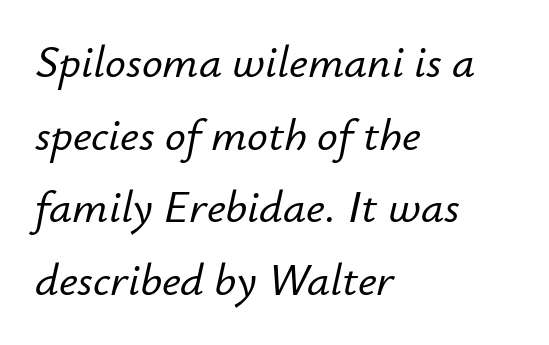
Q: Is the text italic (slanted)? A: Yes, it leans right by about 12 degrees.
Q: Is the text underlined? A: No.
Q: How is the paragraph aligned? A: Left-aligned.
Q: Is the spacing between letters normal or unusually wide? A: Normal.
Q: Is the spacing between lines tight, normal or loose? A: Normal.
Q: Width (condensed, normal, or wide)? A: Normal.
Q: Stroke contrast? A: Low.
Q: x-height? A: Small.
Q: Monospaced? A: No.
